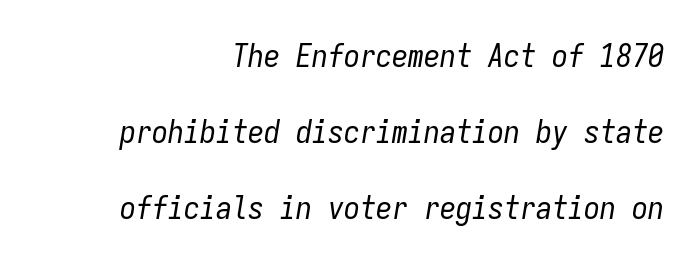
Q: Is the text bold? A: No.
Q: Is the text italic (slanted)? A: Yes, it leans right by about 9 degrees.
Q: Is the text underlined? A: No.
Q: How is the paragraph aligned? A: Right-aligned.
Q: Is the spacing between letters normal or unusually wide? A: Normal.
Q: Is the spacing between lines tight, normal or loose? A: Loose.
Q: Width (condensed, normal, or wide)? A: Condensed.
Q: Stroke contrast? A: Low.
Q: x-height? A: Medium.
Q: Monospaced? A: Yes.
